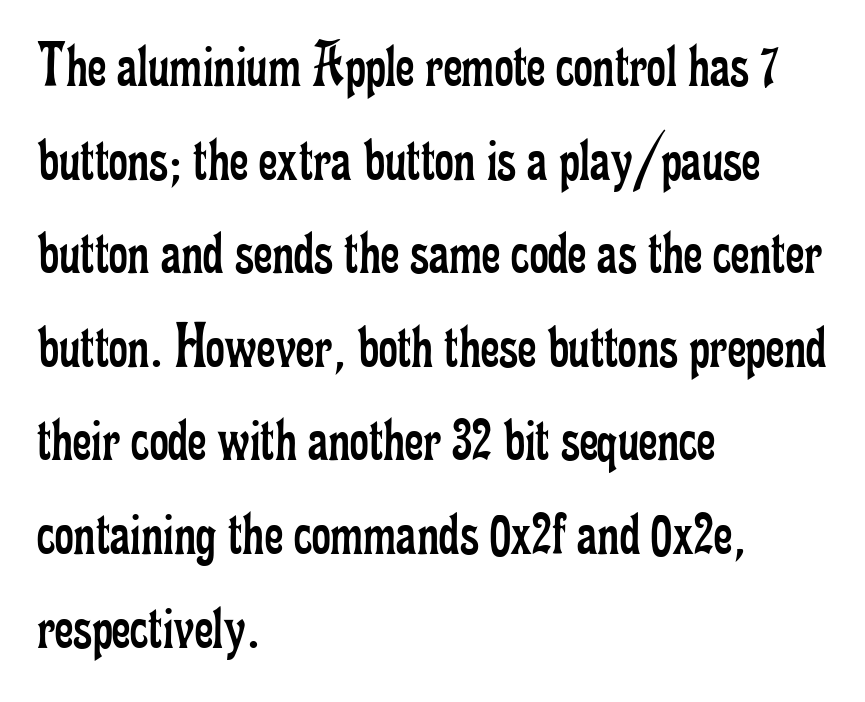
The image shows 65 px regular-weight, condensed serif type, upright; set left-aligned, normal line spacing (1.44x), normal letter spacing, not underlined; low stroke contrast and a small x-height.
